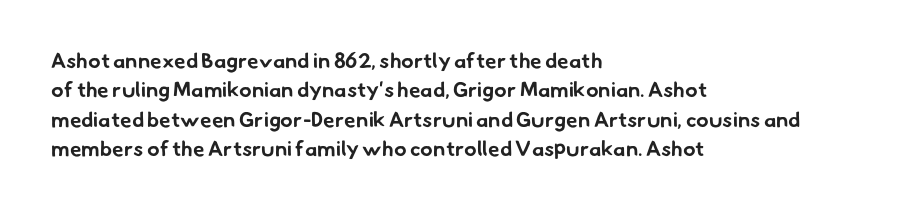
Quick note: interline space is typical. These lines are set flush left with a ragged right edge. Nothing unusual about the tracking: characters are spaced as the font intends. Decoration check: the copy has no underline. Heavy, bold letterforms.
